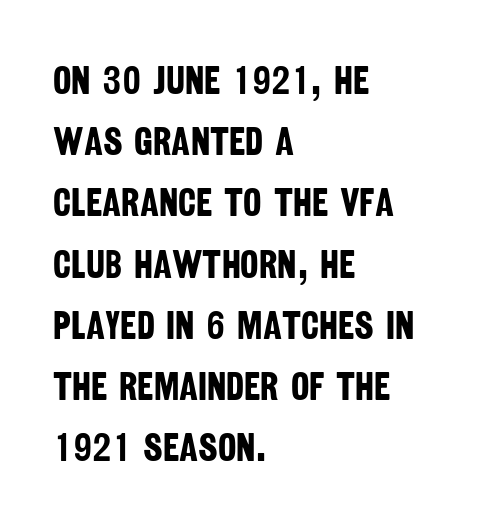
This sample has the flowing, uneven cadence of proportional lettering. Tracking here is standard; glyphs follow each other at the usual distance. The gap between lines stays unmarked. The typesetter chose a ragged-right arrangement here.
